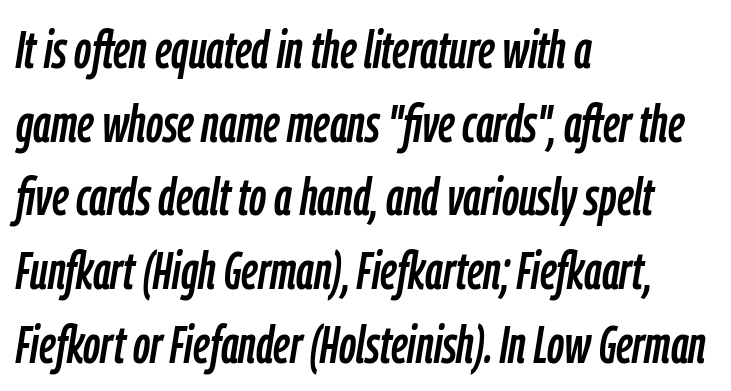
Designer's note — italics engaged. The passage shown stacks its lines at a standard gap. You could not count columns in this text — the font is proportionally spaced. A classic flush-left, rag-right setting is used for this passage. Descender tails drop into unmarked territory. The type is set solid horizontally, with unmodified tracking.
